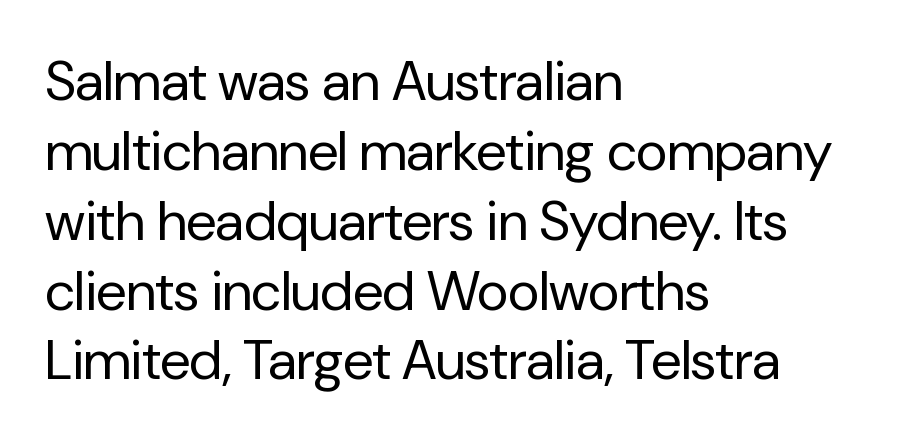
Q: Is the text bold? A: No.
Q: Is the text italic (slanted)? A: No, it is upright.
Q: Is the typeface a serif or a sans-serif typeface? A: Sans-serif.
Q: Is the text underlined? A: No.
Q: How is the paragraph aligned? A: Left-aligned.
Q: Is the spacing between letters normal or unusually wide? A: Normal.
Q: Is the spacing between lines tight, normal or loose? A: Normal.
Q: Width (condensed, normal, or wide)? A: Normal.
Q: Stroke contrast? A: Low.
Q: x-height? A: Medium.
Q: Monospaced? A: No.
